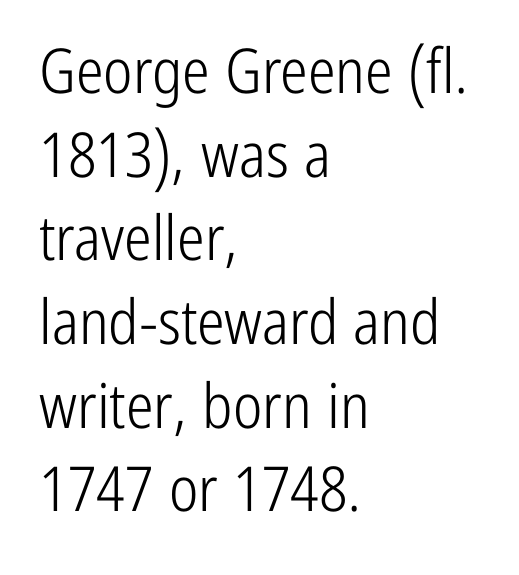
The image shows 62 px light, condensed sans-serif type, upright; set left-aligned, normal line spacing (1.35x), normal letter spacing, not underlined; low stroke contrast and a medium x-height.
